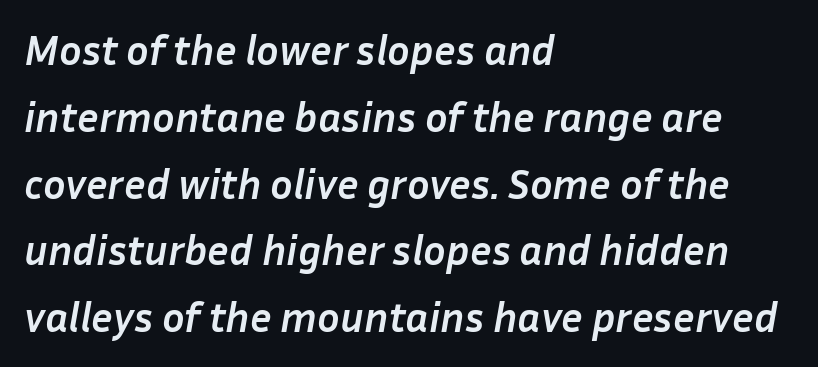
{"italic": "yes", "lean": "right", "slant_degrees": 10, "bold": "yes", "weight": "semibold", "width": "normal", "stroke_contrast": "low", "x_height": "medium", "monospaced": "no", "underline": "no", "align": "left", "line_spacing": "normal", "line_spacing_ratio": 1.59, "letter_spacing": "normal", "letter_spacing_em": 0.0, "glyph_px": 42}
